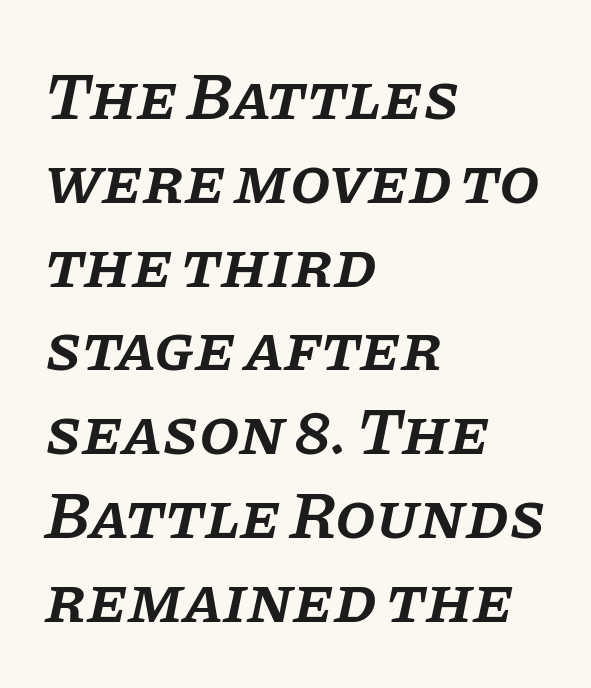
The image shows 66 px semibold serif type, italic (leaning right); set left-aligned, normal line spacing (1.27x), normal letter spacing, not underlined; low stroke contrast and a large x-height.
